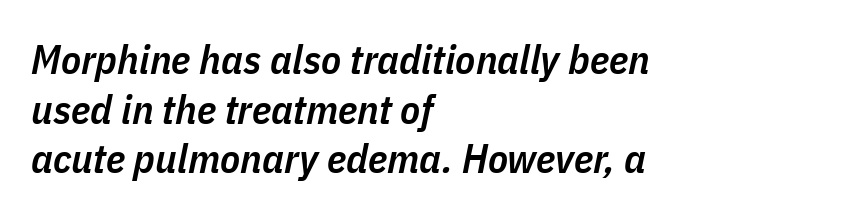
Leftover space on each line is placed entirely after the last word. Underline: absent. Every letter is mildly thick-stroked: semibold rather than bold. In terms of posture, this sample is oblique.
